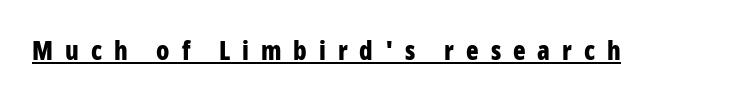
The image shows 26 px bold type, upright; set unusually wide letter spacing (+0.46 em), underlined.
